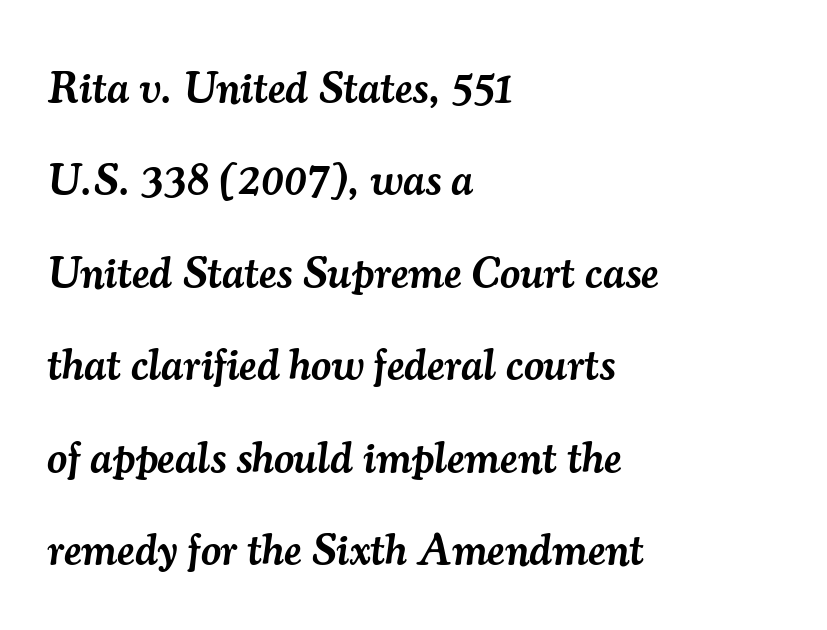
Q: Is the text bold? A: Semi-bold.
Q: Is the text italic (slanted)? A: Yes, it leans right by about 7 degrees.
Q: Is the typeface a serif or a sans-serif typeface? A: Serif.
Q: Is the text underlined? A: No.
Q: How is the paragraph aligned? A: Left-aligned.
Q: Is the spacing between letters normal or unusually wide? A: Normal.
Q: Is the spacing between lines tight, normal or loose? A: Loose.
Q: Width (condensed, normal, or wide)? A: Normal.
Q: Stroke contrast? A: Medium.
Q: x-height? A: Small.
Q: Monospaced? A: No.
